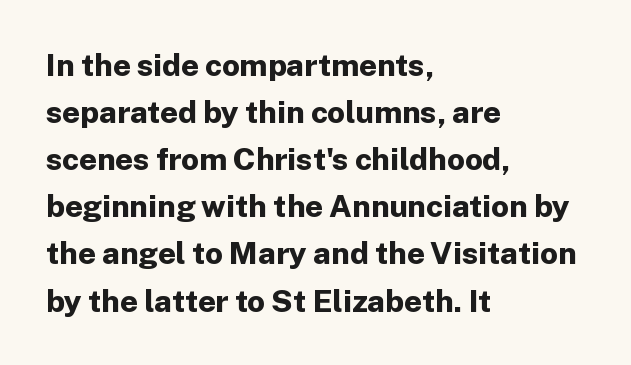
Q: Is the text bold? A: Yes.
Q: Is the text italic (slanted)? A: No, it is upright.
Q: Is the typeface a serif or a sans-serif typeface? A: Sans-serif.
Q: Is the text underlined? A: No.
Q: How is the paragraph aligned? A: Left-aligned.
Q: Is the spacing between letters normal or unusually wide? A: Normal.
Q: Is the spacing between lines tight, normal or loose? A: Normal.
Q: Width (condensed, normal, or wide)? A: Normal.
Q: Stroke contrast? A: Low.
Q: x-height? A: Medium.
Q: Monospaced? A: No.
